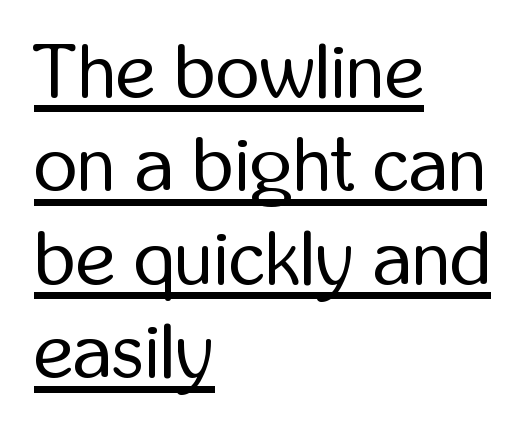
Stems and bowls with no extra thickness — not bold. You could not count columns in this text — the font is proportionally spaced. The rendering uses the underline text-decoration. The lines in this sample share a left origin and differ only in where they stop. To sum up the face: it is a sans, with no serifs. Does extra space separate the letters? No, they use regular spacing.
